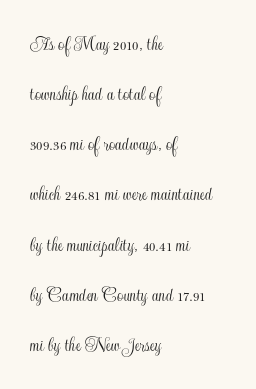
Visually the block forms a straight wall on the left and a jagged coastline on the right. Underlining? Definitely not there. Regarding leading, the lines here are spaced well apart. The type is set solid horizontally, with unmodified tracking.
